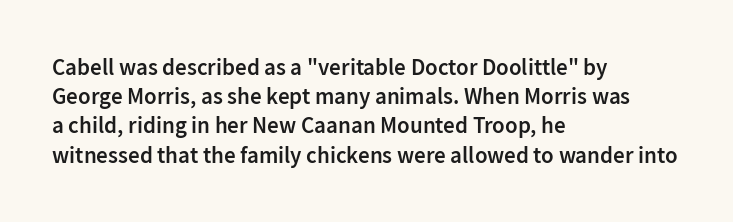
Q: Is the text bold? A: Semi-bold.
Q: Is the text italic (slanted)? A: No, it is upright.
Q: Is the text underlined? A: No.
Q: How is the paragraph aligned? A: Left-aligned.
Q: Is the spacing between letters normal or unusually wide? A: Normal.
Q: Is the spacing between lines tight, normal or loose? A: Normal.
